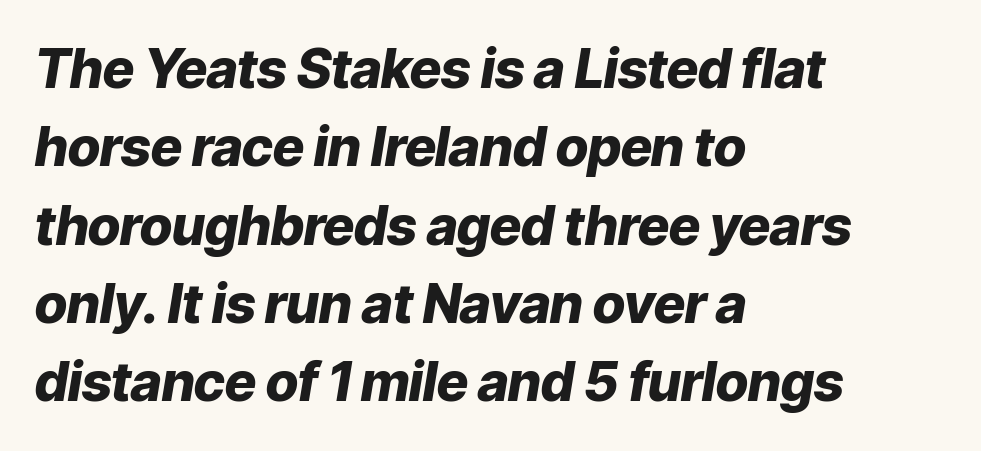
The image shows 54 px heavy type, italic (leaning right); set left-aligned, normal line spacing (1.45x), normal letter spacing, not underlined; low stroke contrast and a medium x-height.
